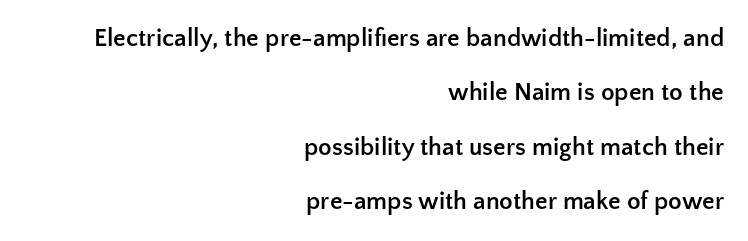
Style check: upright. Compared with a flush-left layout, this one pins lines to the opposite, right side. Widely set lines give the paragraph a tall, airy silhouette. The space directly below the letters is spotless.
